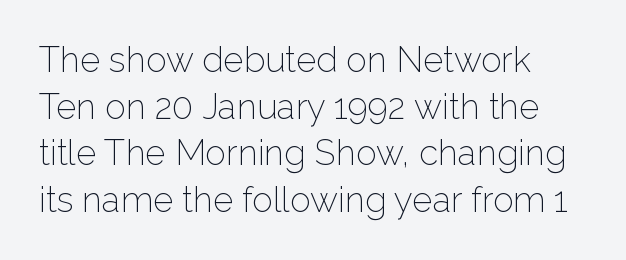
Q: Is the text bold? A: No.
Q: Is the text italic (slanted)? A: No, it is upright.
Q: Is the typeface a serif or a sans-serif typeface? A: Sans-serif.
Q: Is the text underlined? A: No.
Q: How is the paragraph aligned? A: Left-aligned.
Q: Is the spacing between letters normal or unusually wide? A: Normal.
Q: Is the spacing between lines tight, normal or loose? A: Normal.
Q: Width (condensed, normal, or wide)? A: Normal.
Q: Stroke contrast? A: Low.
Q: x-height? A: Medium.
Q: Monospaced? A: No.
